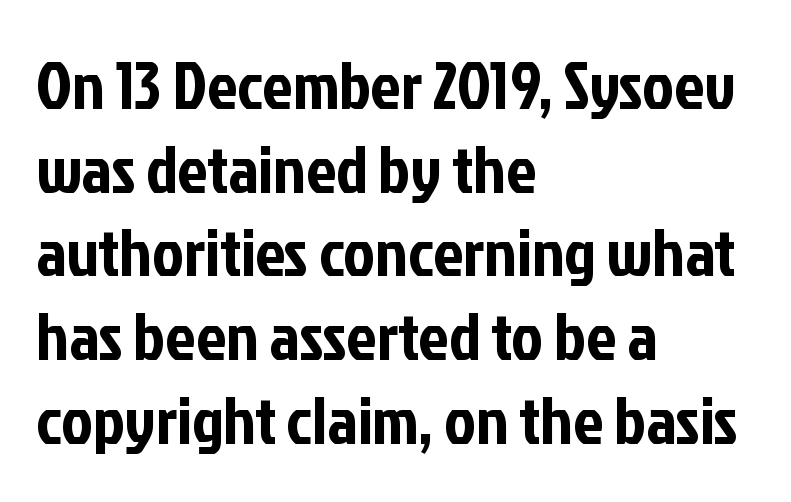
The image shows 67 px condensed sans-serif type, upright; set left-aligned, normal line spacing (1.25x), normal letter spacing, not underlined; low stroke contrast and a medium x-height.
